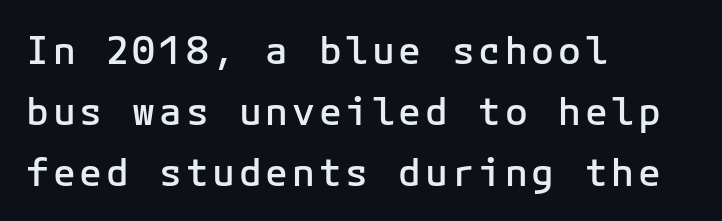
Casual observation: everything's shoved over to the left. Quick note: underline off. Stroke terminals: plain, sans-serif. This is the in-between weight designers call semibold or demi. Designer's note — italics off, roman on. Interline gaps are of average width in this sample.
